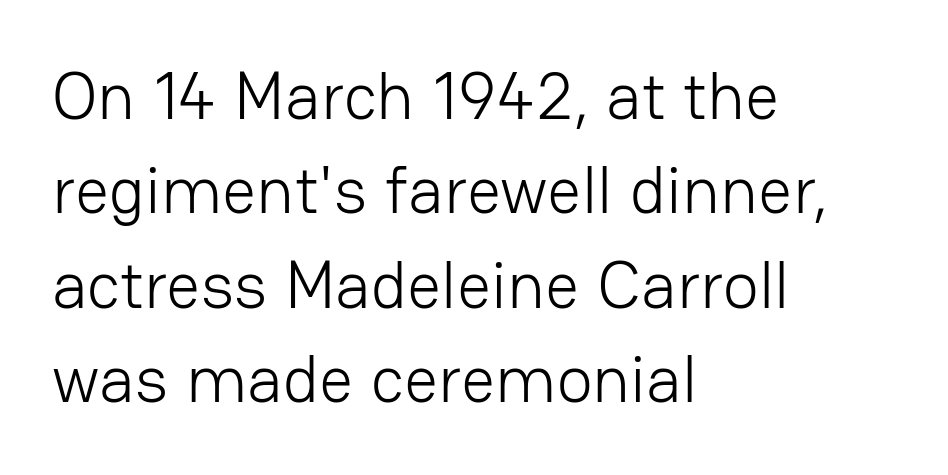
{"serif": "no", "italic": "no", "bold": "no", "weight": "light", "width": "normal", "stroke_contrast": "low", "x_height": "medium", "monospaced": "no", "underline": "no", "align": "left", "line_spacing": "normal", "line_spacing_ratio": 1.41, "letter_spacing": "normal", "letter_spacing_em": 0.0, "glyph_px": 67}
